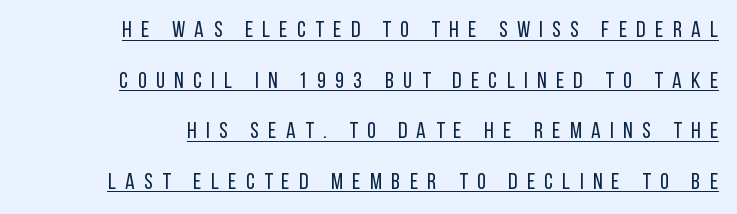
{"italic": "no", "bold": "no", "underline": "yes", "line_spacing": "loose", "line_spacing_ratio": 2.2, "letter_spacing": "wide", "letter_spacing_em": 0.41, "glyph_px": 23}
